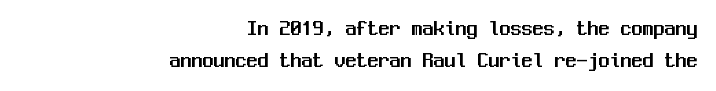
The compositor pushed each line to the right boundary. Each new line begins a customary step beneath the previous one. A typesetter would call this zero additional tracking. Words float on clear page, feet unadorned. Nope, not italic — everything's standing straight.
